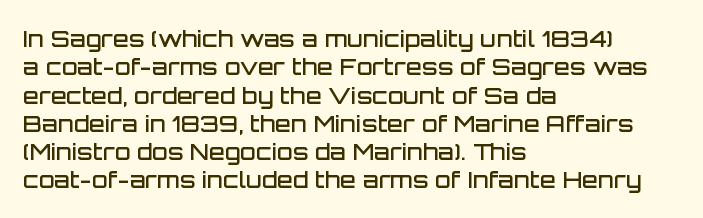
The image shows 23 px text type, upright; set left-aligned, line spacing 1.23x, normal letter spacing, not underlined.
